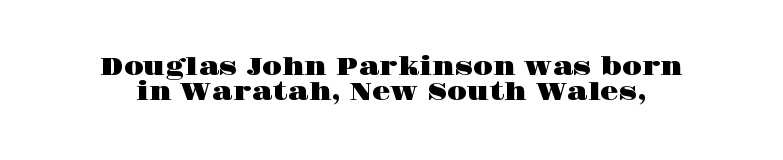
Q: Is the text italic (slanted)? A: No, it is upright.
Q: Is the text underlined? A: No.
Q: Is the spacing between letters normal or unusually wide? A: Normal.
Q: Is the spacing between lines tight, normal or loose? A: Tight.
